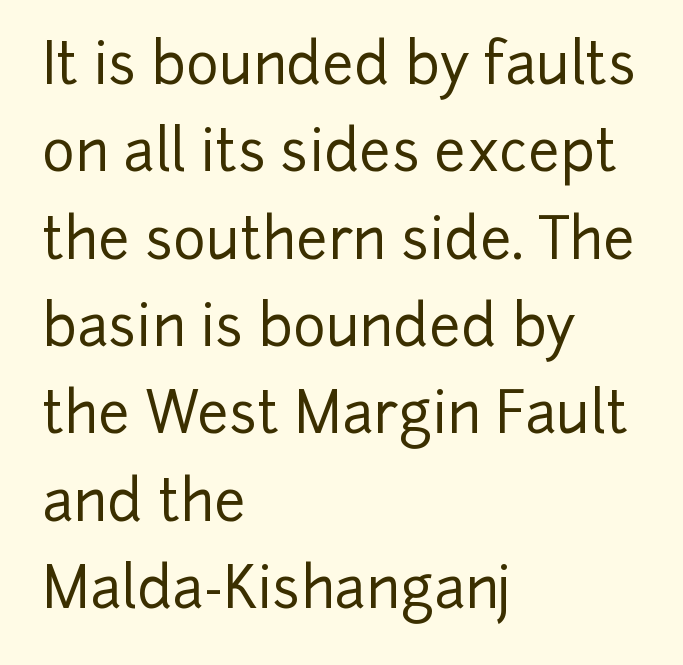
The image shows 56 px sans-serif type, upright; set left-aligned, normal line spacing (1.56x), normal letter spacing, not underlined; low stroke contrast and a medium x-height.
